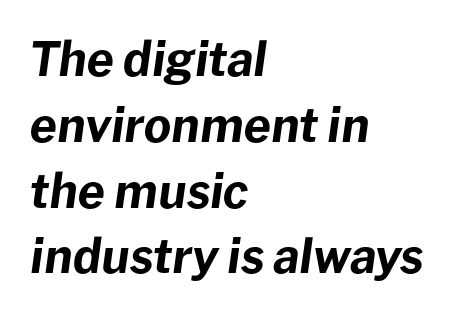
The image shows 47 px bold type, italic (leaning right); set left-aligned, normal line spacing (1.4x), normal letter spacing, not underlined; low stroke contrast and a medium x-height.
